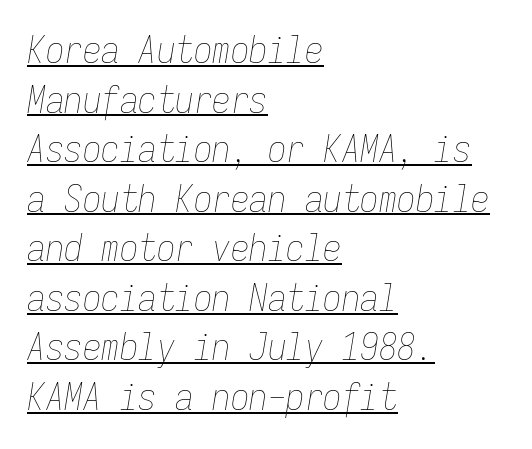
The image shows 37 px thin, condensed type, italic (leaning right), monospaced; set left-aligned, normal line spacing (1.34x), normal letter spacing, underlined; low stroke contrast and a medium x-height.
